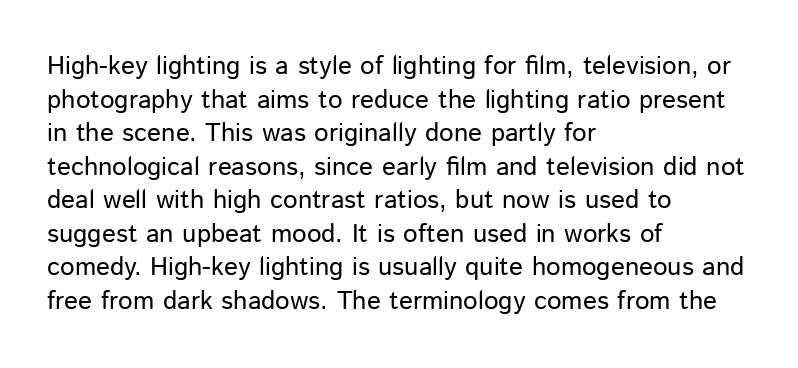
{"italic": "no", "bold": "no", "underline": "no", "align": "left", "line_spacing": "normal", "line_spacing_ratio": 1.29, "letter_spacing": "normal", "letter_spacing_em": 0.0, "glyph_px": 26}
